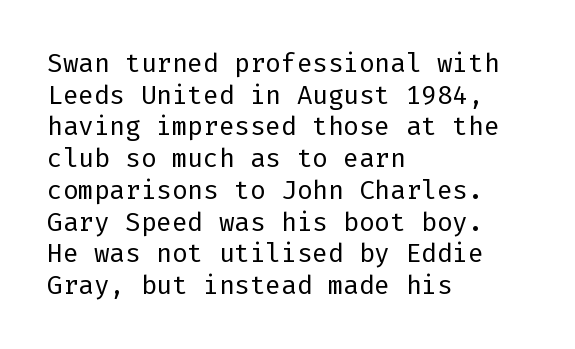
The image shows 26 px text type, upright; set left-aligned, line spacing 1.22x, normal letter spacing, not underlined.
